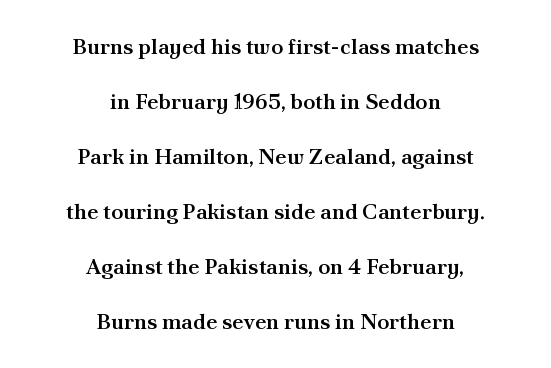
The image shows 22 px text type, upright; set centered, loose line spacing (2.5x), normal letter spacing, not underlined.
